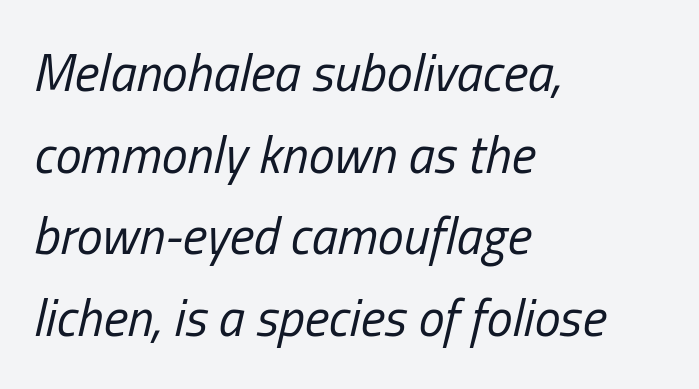
Q: Is the text bold? A: No.
Q: Is the text italic (slanted)? A: Yes, it leans right by about 13 degrees.
Q: Is the text underlined? A: No.
Q: How is the paragraph aligned? A: Left-aligned.
Q: Is the spacing between letters normal or unusually wide? A: Normal.
Q: Is the spacing between lines tight, normal or loose? A: Normal.
Q: Width (condensed, normal, or wide)? A: Condensed.
Q: Stroke contrast? A: Low.
Q: x-height? A: Medium.
Q: Monospaced? A: No.
